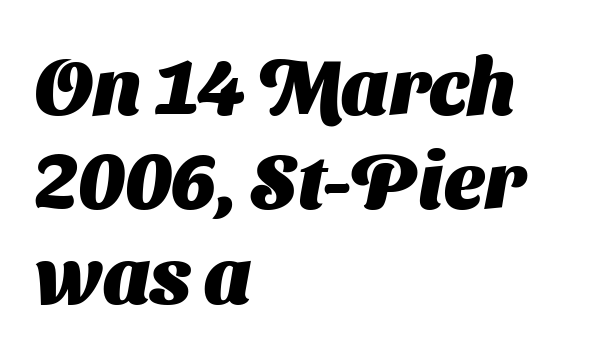
Q: Is the text bold? A: Yes.
Q: Is the typeface a serif or a sans-serif typeface? A: Sans-serif.
Q: Is the text underlined? A: No.
Q: How is the paragraph aligned? A: Left-aligned.
Q: Is the spacing between letters normal or unusually wide? A: Normal.
Q: Width (condensed, normal, or wide)? A: Normal.
Q: Stroke contrast? A: Medium.
Q: x-height? A: Medium.
Q: Monospaced? A: No.
